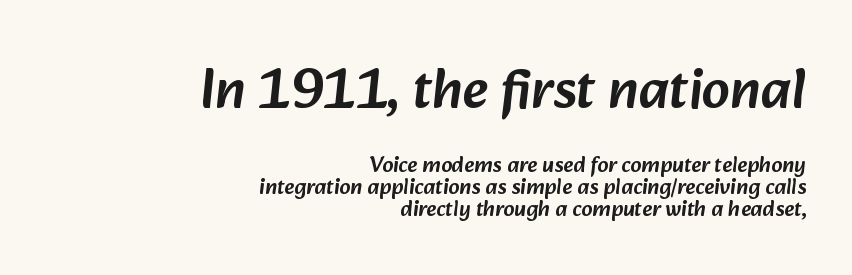
The image shows 56 px sans-serif type; set right-aligned, tight line spacing (1.0x), normal letter spacing, not underlined; the first (top) block is 2.55x larger; low stroke contrast and a medium x-height.
